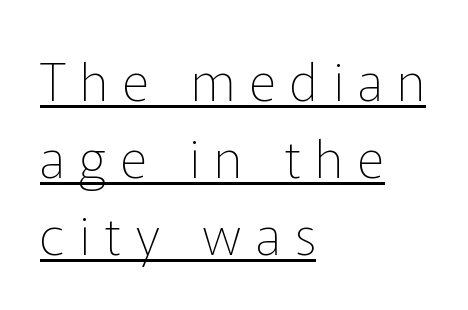
{"serif": "no", "italic": "no", "bold": "no", "weight": "thin", "width": "normal", "stroke_contrast": "low", "x_height": "medium", "monospaced": "no", "underline": "yes", "align": "left", "line_spacing": "normal", "line_spacing_ratio": 1.48, "letter_spacing": "wide", "letter_spacing_em": 0.28, "glyph_px": 52}
